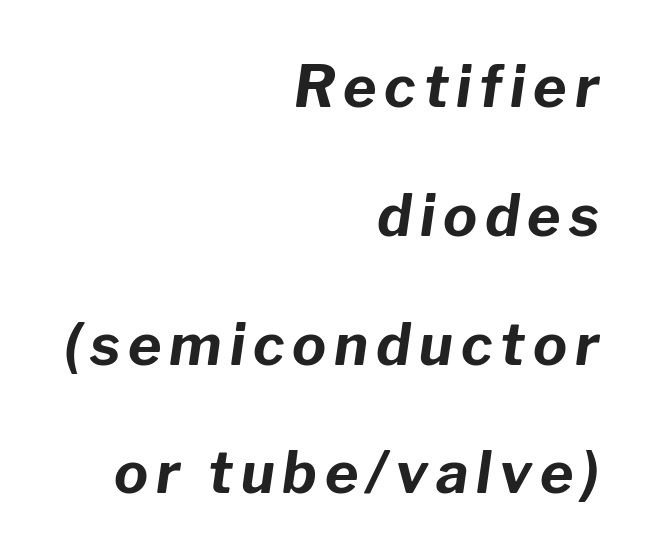
{"italic": "yes", "lean": "right", "slant_degrees": 8, "bold": "yes", "weight": "bold", "width": "normal", "stroke_contrast": "low", "x_height": "medium", "monospaced": "no", "underline": "no", "align": "right", "line_spacing": "loose", "line_spacing_ratio": 2.26, "glyph_px": 57}
